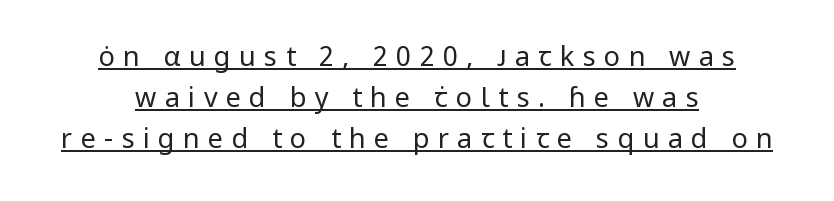
The image shows 27 px text type, upright; set centered, normal line spacing (1.51x), unusually wide letter spacing (+0.31 em), underlined.
